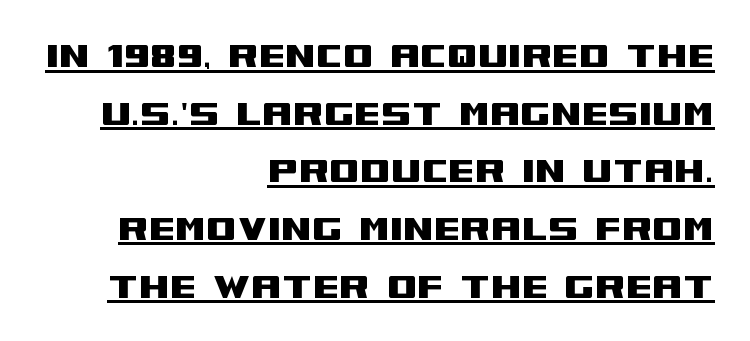
{"serif": "no", "italic": "no", "width": "wide", "stroke_contrast": "medium", "x_height": "large", "monospaced": "no", "underline": "yes", "align": "right", "line_spacing": "normal", "line_spacing_ratio": 1.31, "letter_spacing": "normal", "letter_spacing_em": 0.0, "glyph_px": 44}
